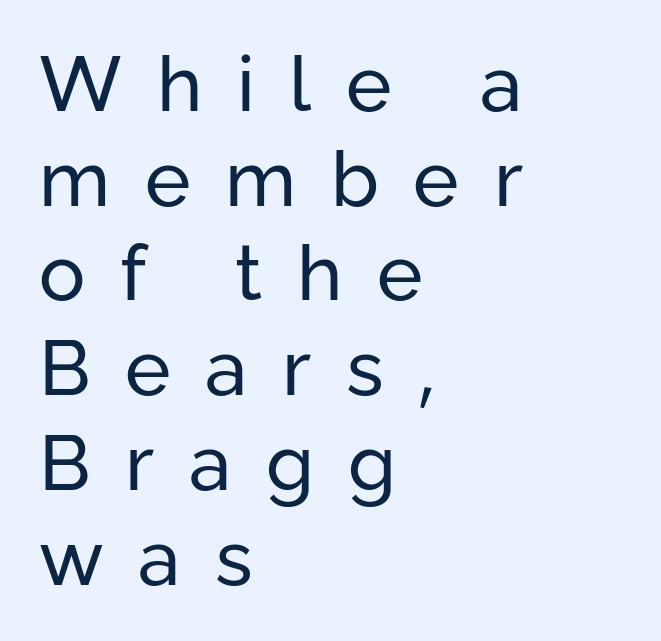
The image shows 77 px regular-weight sans-serif type, upright; set left-aligned, line spacing 1.23x, unusually wide letter spacing (+0.45 em), not underlined; low stroke contrast and a medium x-height.
